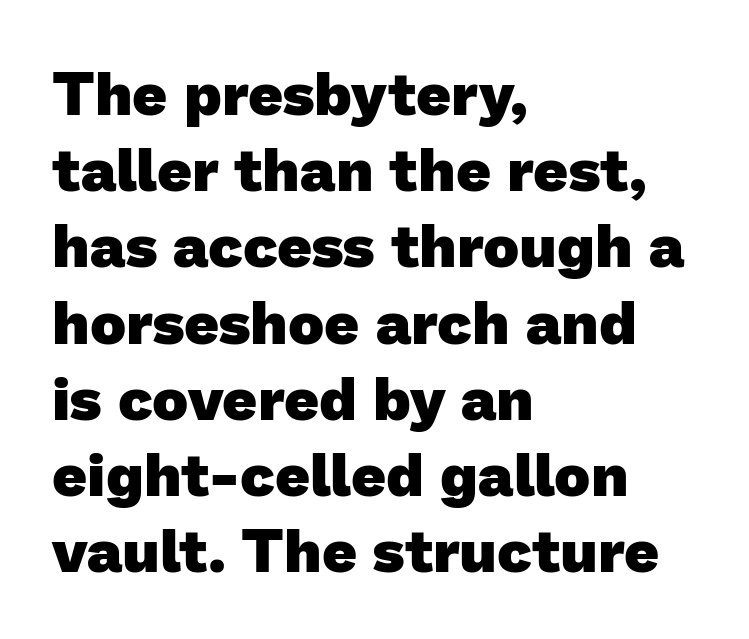
Font category for this specimen: sans-serif. Check under the words: just untouched page. Leading matches the norm, producing a regular column. The letters advance in unequal steps, a hallmark of proportional type. The lines in this sample share a left origin and differ only in where they stop. What weight is shown? A full bold with thick strokes.
